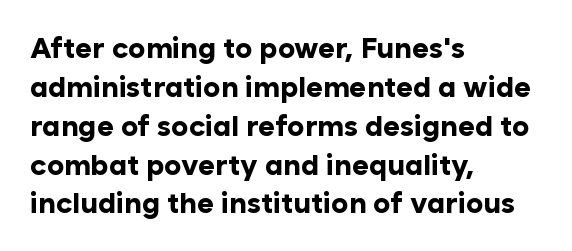
The designer left line spacing at the default. Letters rest on an invisible, unmarked baseline. The compositor pushed each line to the left boundary. The type sits square on the baseline with zero lean. No feet cap the strokes, marking this as sans-serif type.
